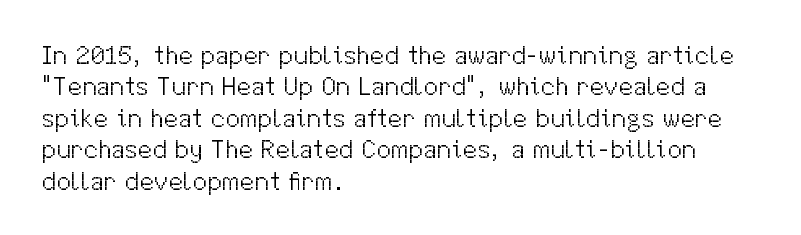
The image shows 26 px text type, upright; set left-aligned, line spacing 1.21x, normal letter spacing, not underlined.
